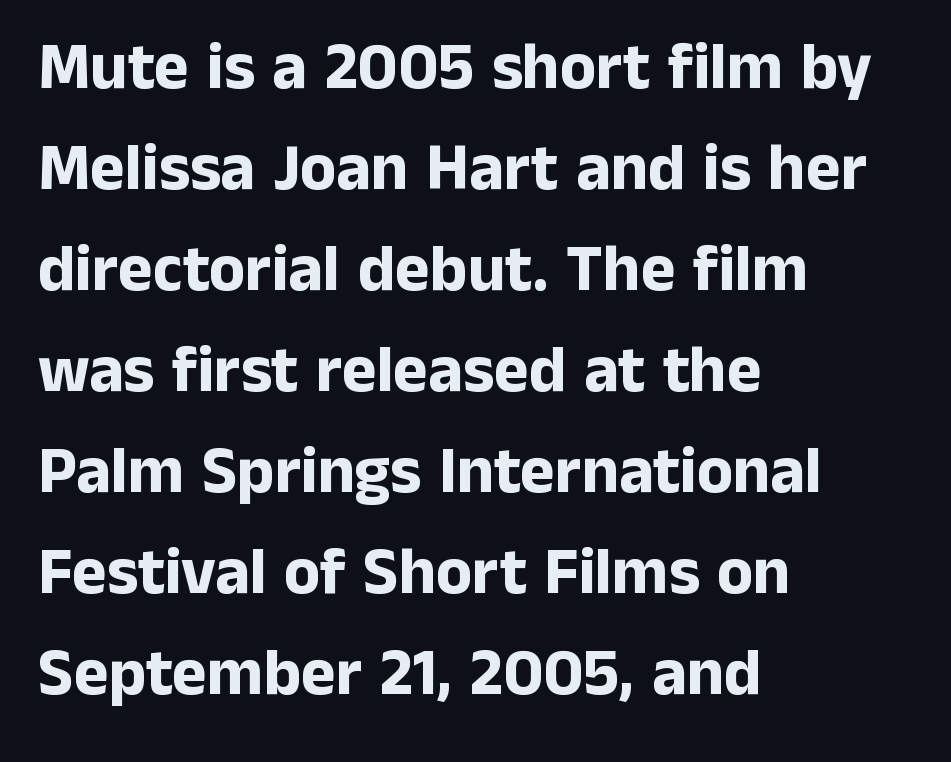
Rendered with straight, roman letterforms. Nope, no serifs anywhere on these letters. No extra tracking has been applied to these lines. Letters rest on an invisible, unmarked baseline. Notice how descenders clear the ascenders below comfortably — that's standard leading. The text block is weighted toward the left margin, trailing off unevenly rightward.
